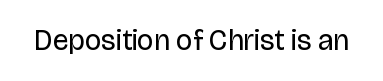
The image shows 29 px regular-weight sans-serif type, upright; set normal letter spacing, not underlined; low stroke contrast and a large x-height.
